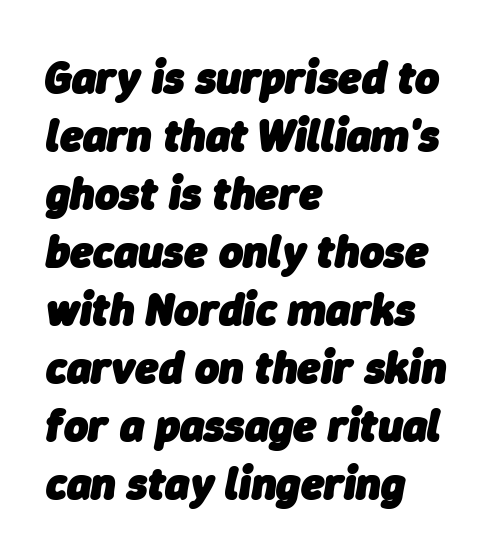
Q: Is the text bold? A: Yes.
Q: Is the text italic (slanted)? A: Yes, it leans right by about 9 degrees.
Q: Is the text underlined? A: No.
Q: How is the paragraph aligned? A: Left-aligned.
Q: Is the spacing between letters normal or unusually wide? A: Normal.
Q: Is the spacing between lines tight, normal or loose? A: Normal.
Q: Width (condensed, normal, or wide)? A: Normal.
Q: Stroke contrast? A: Low.
Q: x-height? A: Medium.
Q: Monospaced? A: No.
